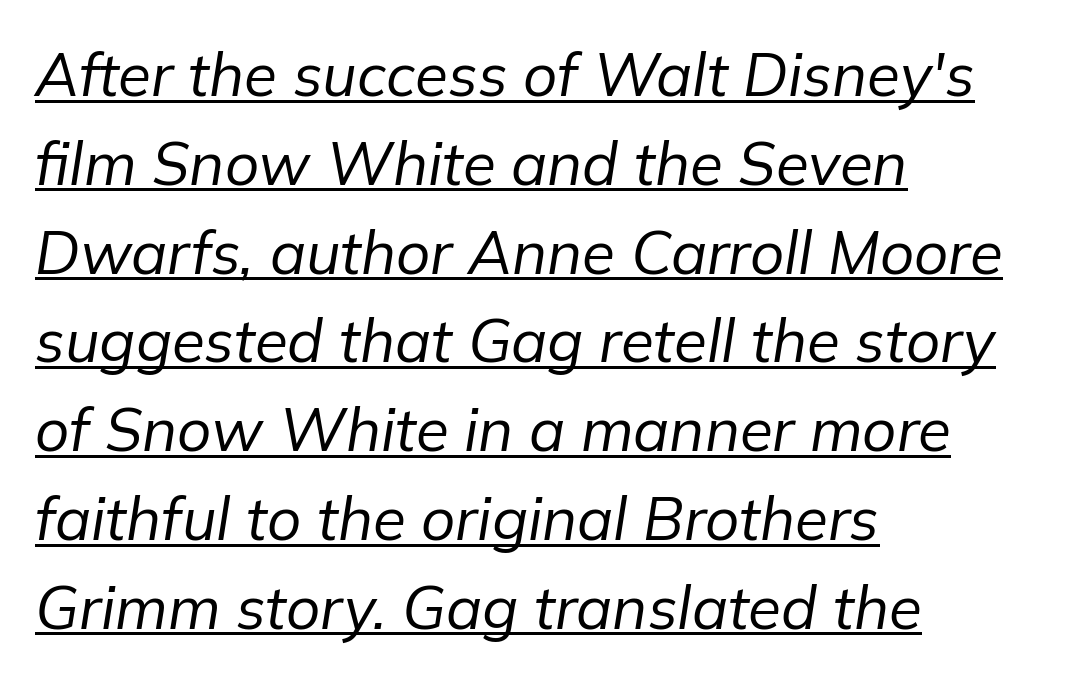
Q: Is the text bold? A: No.
Q: Is the text italic (slanted)? A: Yes, it leans right by about 9 degrees.
Q: Is the text underlined? A: Yes.
Q: How is the paragraph aligned? A: Left-aligned.
Q: Is the spacing between letters normal or unusually wide? A: Normal.
Q: Is the spacing between lines tight, normal or loose? A: Normal.
Q: Width (condensed, normal, or wide)? A: Normal.
Q: Stroke contrast? A: Low.
Q: x-height? A: Medium.
Q: Monospaced? A: No.
